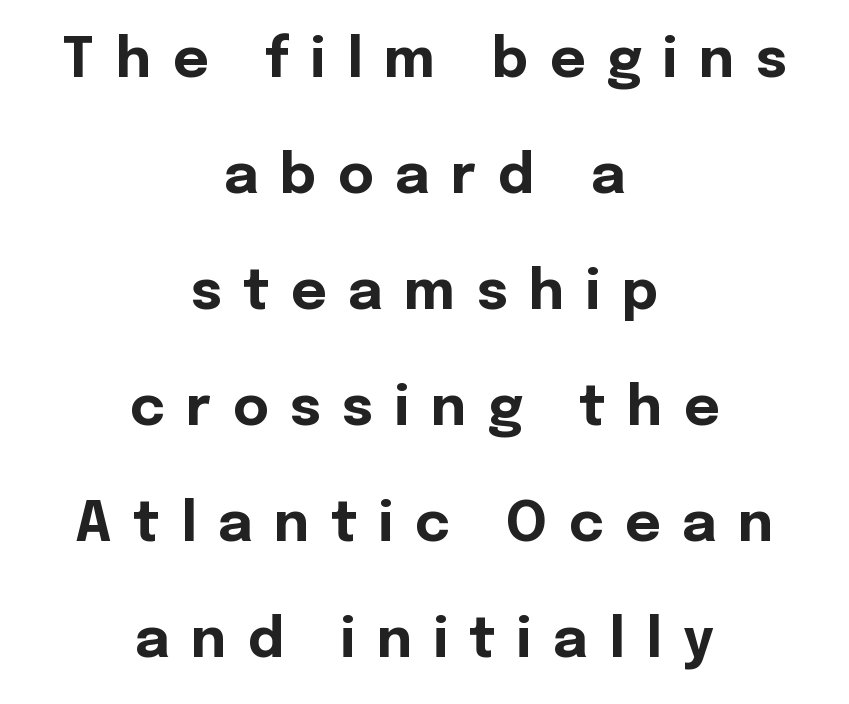
{"serif": "no", "italic": "no", "bold": "yes", "weight": "bold", "width": "normal", "x_height": "medium", "monospaced": "no", "underline": "no", "align": "center", "line_spacing": "loose", "line_spacing_ratio": 2.11, "letter_spacing": "wide", "letter_spacing_em": 0.39, "glyph_px": 55}
